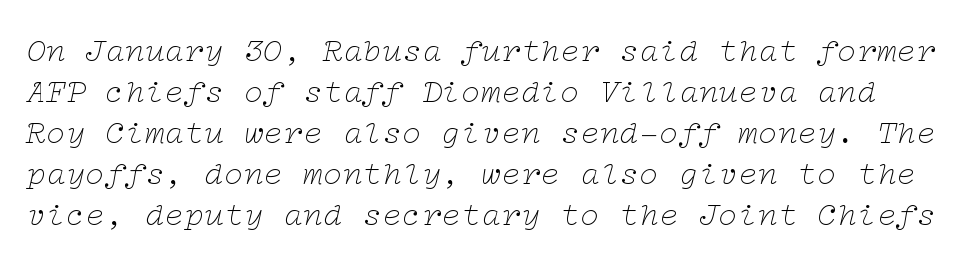
The passage shown is typeset with a serif family. Letter spacing: default. Unbolded letterforms with no extra heft. Observe the lean: these are italic letterforms. Clear beneath every line of the passage.
